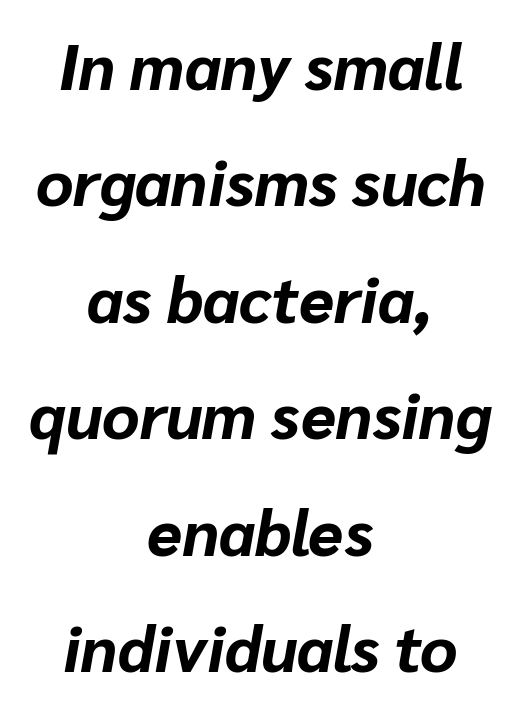
Q: Is the text bold? A: Yes.
Q: Is the text italic (slanted)? A: Yes, it leans right by about 10 degrees.
Q: Is the text underlined? A: No.
Q: How is the paragraph aligned? A: Centered.
Q: Is the spacing between letters normal or unusually wide? A: Normal.
Q: Width (condensed, normal, or wide)? A: Normal.
Q: Stroke contrast? A: Low.
Q: x-height? A: Medium.
Q: Monospaced? A: No.
